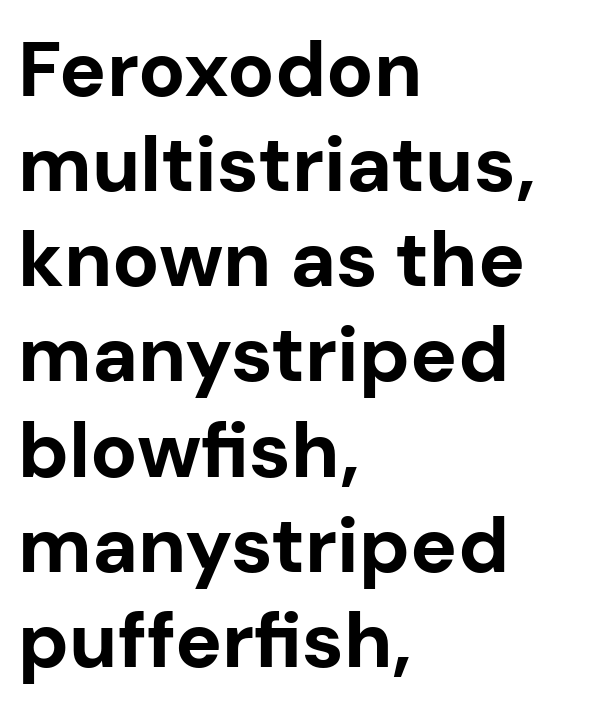
Q: Is the text bold? A: Yes.
Q: Is the text italic (slanted)? A: No, it is upright.
Q: Is the typeface a serif or a sans-serif typeface? A: Sans-serif.
Q: Is the text underlined? A: No.
Q: How is the paragraph aligned? A: Left-aligned.
Q: Is the spacing between letters normal or unusually wide? A: Normal.
Q: Width (condensed, normal, or wide)? A: Normal.
Q: Stroke contrast? A: Low.
Q: x-height? A: Medium.
Q: Monospaced? A: No.
